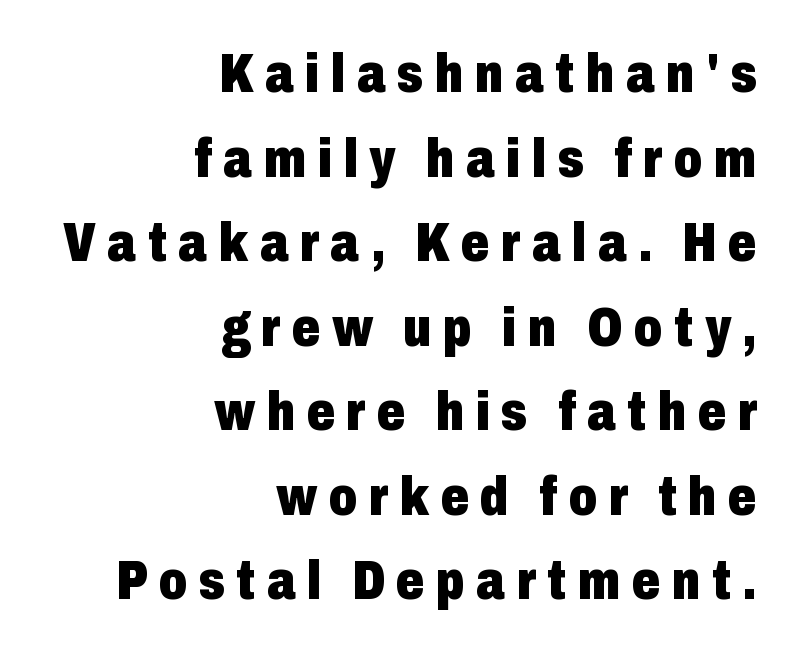
Q: Is the text bold? A: Yes.
Q: Is the text italic (slanted)? A: No, it is upright.
Q: Is the typeface a serif or a sans-serif typeface? A: Sans-serif.
Q: Is the text underlined? A: No.
Q: How is the paragraph aligned? A: Right-aligned.
Q: Is the spacing between letters normal or unusually wide? A: Unusually wide.
Q: Is the spacing between lines tight, normal or loose? A: Normal.
Q: Width (condensed, normal, or wide)? A: Condensed.
Q: Stroke contrast? A: Low.
Q: x-height? A: Medium.
Q: Monospaced? A: No.
